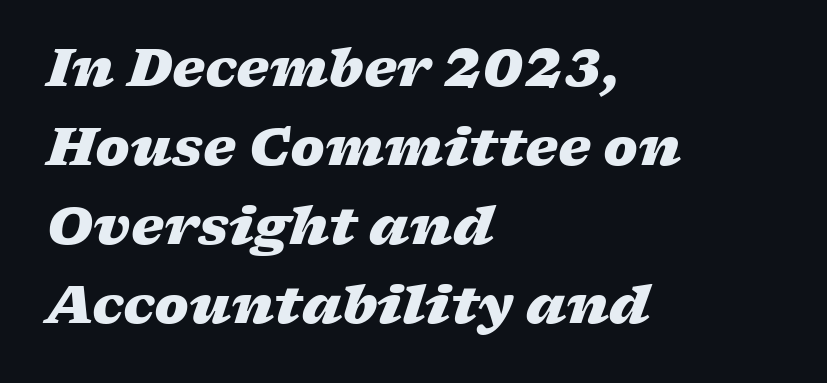
The image shows 52 px heavy, wide type, italic (leaning right); set left-aligned, normal line spacing (1.52x), normal letter spacing, not underlined; low stroke contrast and a medium x-height.
